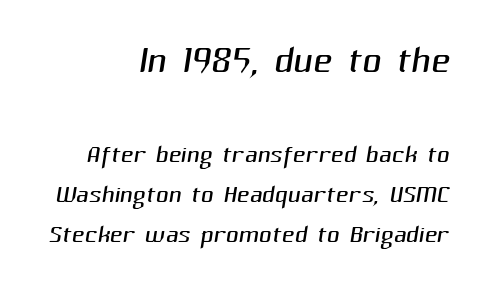
{"serif": "no", "bold": "no", "weight": "light", "width": "normal", "stroke_contrast": "medium", "x_height": "medium", "monospaced": "no", "underline": "no", "align": "right", "line_spacing": "tight", "line_spacing_ratio": 1.14, "letter_spacing": "normal", "letter_spacing_em": 0.0, "larger_block": "first", "size_ratio": 1.51, "glyph_px": 53}
